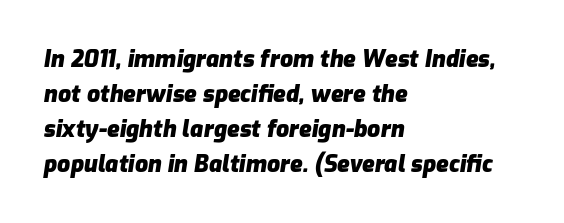
The image shows 23 px bold type, italic (leaning right); set left-aligned, normal line spacing (1.52x), normal letter spacing, not underlined.
